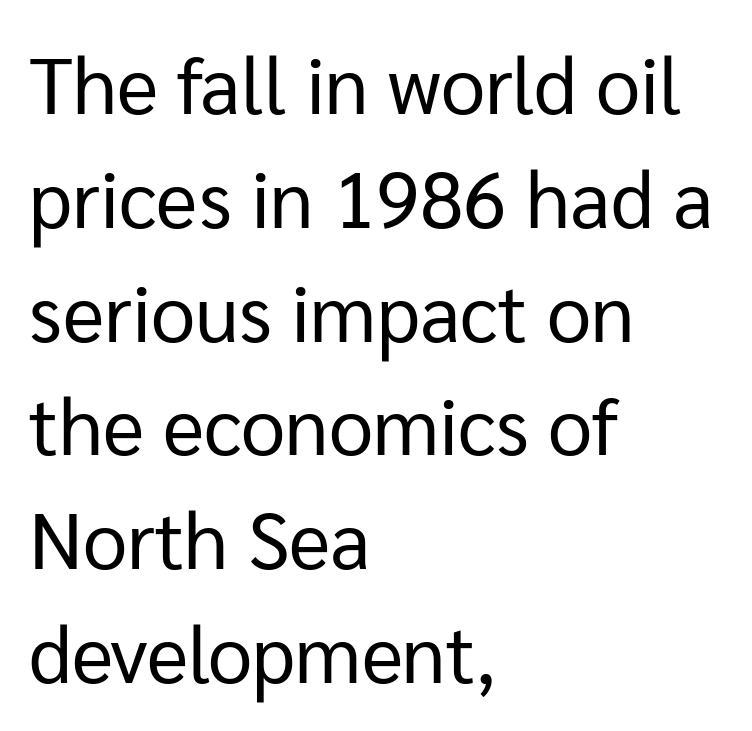
The image shows 79 px regular-weight sans-serif type, upright; set left-aligned, normal line spacing (1.44x), normal letter spacing, not underlined; low stroke contrast and a medium x-height.
